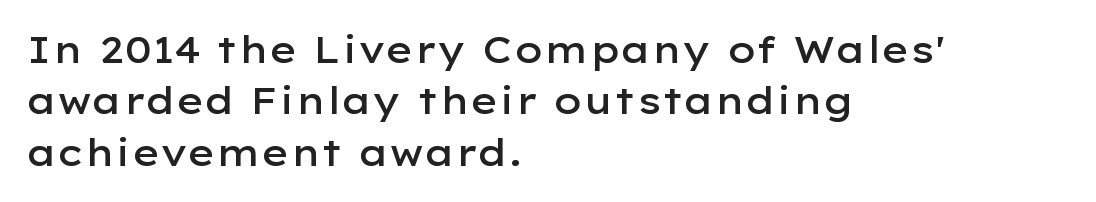
Q: Is the text bold? A: Semi-bold.
Q: Is the text italic (slanted)? A: No, it is upright.
Q: Is the typeface a serif or a sans-serif typeface? A: Sans-serif.
Q: Is the text underlined? A: No.
Q: How is the paragraph aligned? A: Left-aligned.
Q: Is the spacing between letters normal or unusually wide? A: Normal.
Q: Is the spacing between lines tight, normal or loose? A: Normal.
Q: Width (condensed, normal, or wide)? A: Wide.
Q: Stroke contrast? A: Low.
Q: x-height? A: Medium.
Q: Monospaced? A: No.
